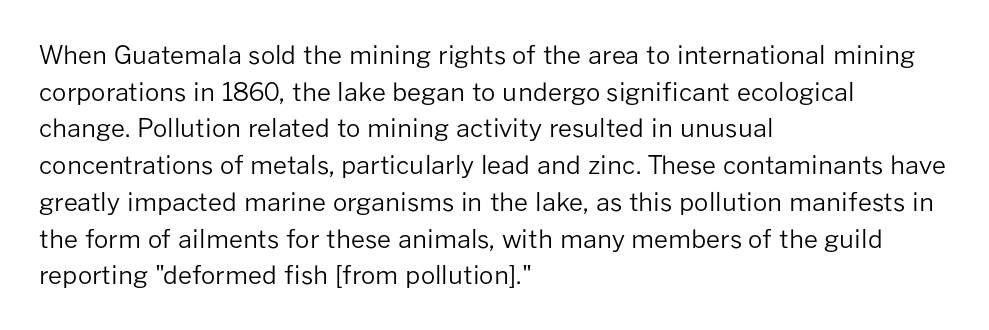
{"italic": "no", "bold": "no", "underline": "no", "align": "left", "line_spacing": "normal", "line_spacing_ratio": 1.47, "letter_spacing": "normal", "letter_spacing_em": 0.0, "glyph_px": 25}
